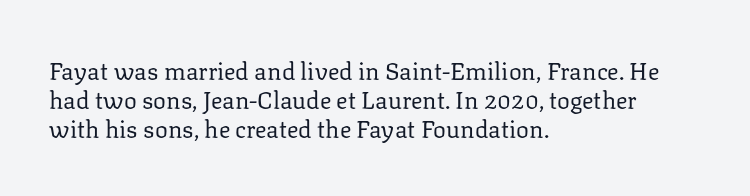
Q: Is the text bold? A: No.
Q: Is the text italic (slanted)? A: No, it is upright.
Q: Is the text underlined? A: No.
Q: How is the paragraph aligned? A: Left-aligned.
Q: Is the spacing between letters normal or unusually wide? A: Normal.
